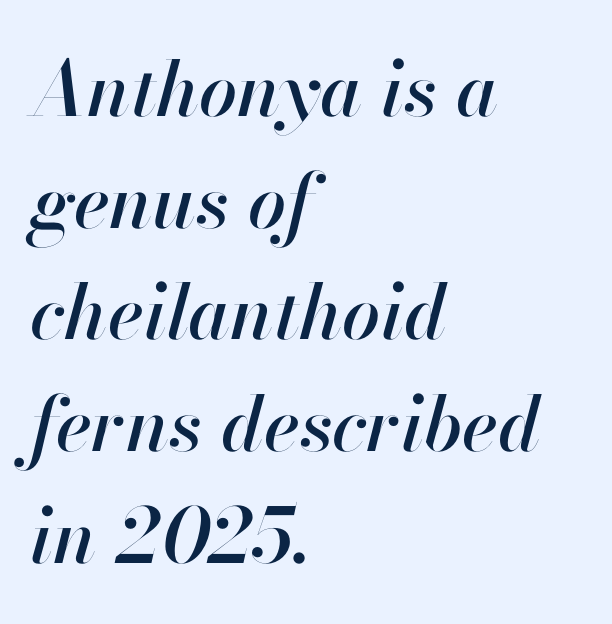
Q: Is the text italic (slanted)? A: Yes, it leans right by about 13 degrees.
Q: Is the text underlined? A: No.
Q: How is the paragraph aligned? A: Left-aligned.
Q: Is the spacing between letters normal or unusually wide? A: Normal.
Q: Is the spacing between lines tight, normal or loose? A: Normal.
Q: Width (condensed, normal, or wide)? A: Normal.
Q: Stroke contrast? A: High.
Q: x-height? A: Small.
Q: Monospaced? A: No.
